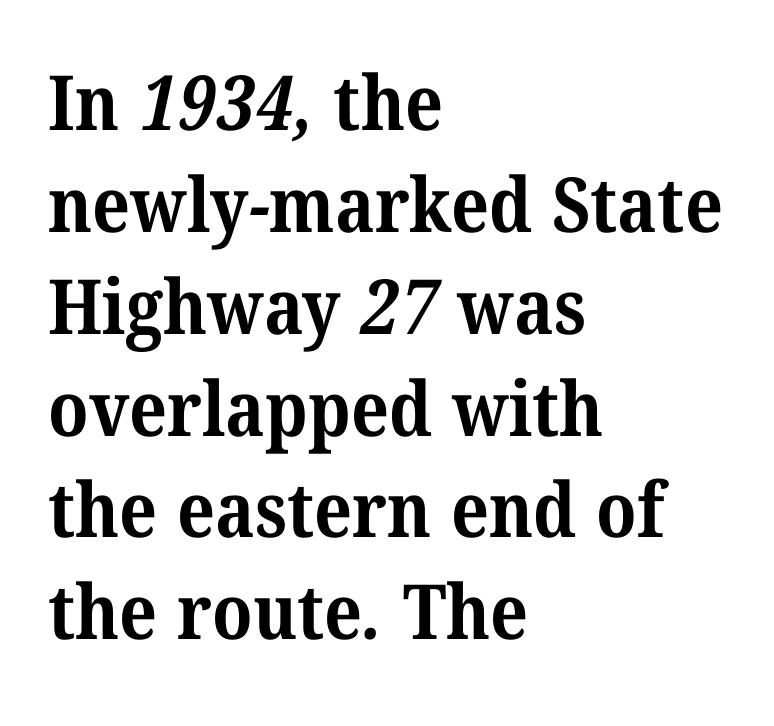
{"serif": "yes", "bold": "yes", "weight": "bold", "width": "normal", "stroke_contrast": "medium", "x_height": "medium", "monospaced": "no", "underline": "no", "align": "left", "line_spacing": "normal", "line_spacing_ratio": 1.34, "letter_spacing": "normal", "letter_spacing_em": 0.0, "glyph_px": 76}
